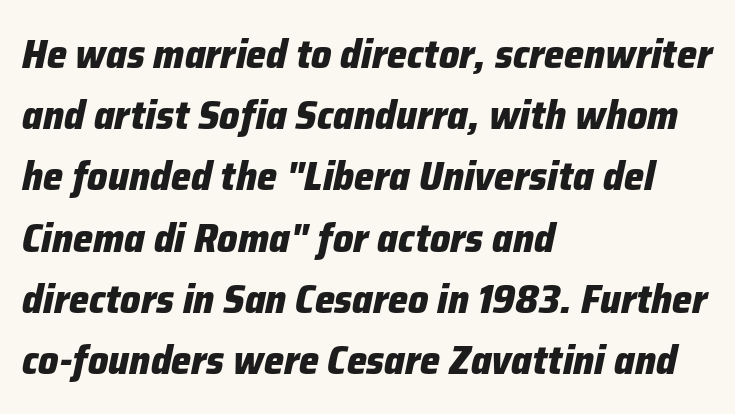
The image shows 40 px heavy type, italic (leaning right); set left-aligned, normal line spacing (1.53x), normal letter spacing, not underlined; low stroke contrast and a medium x-height.
